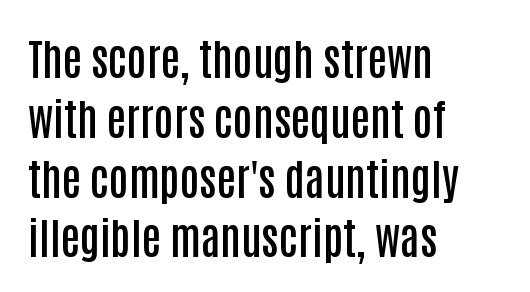
{"serif": "no", "italic": "no", "bold": "semi", "weight": "semibold", "width": "condensed", "stroke_contrast": "low", "x_height": "large", "monospaced": "no", "underline": "no", "align": "left", "line_spacing": "normal", "line_spacing_ratio": 1.39, "letter_spacing": "normal", "letter_spacing_em": 0.0, "glyph_px": 43}
